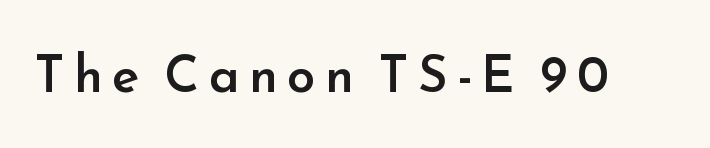
Italic: no, the glyphs are upright roman. The passage shown is typeset with a sans-serif family. These lines carry some extra weight — a demibold, not a full bold. You could not count columns in this text — the font is proportionally spaced.
